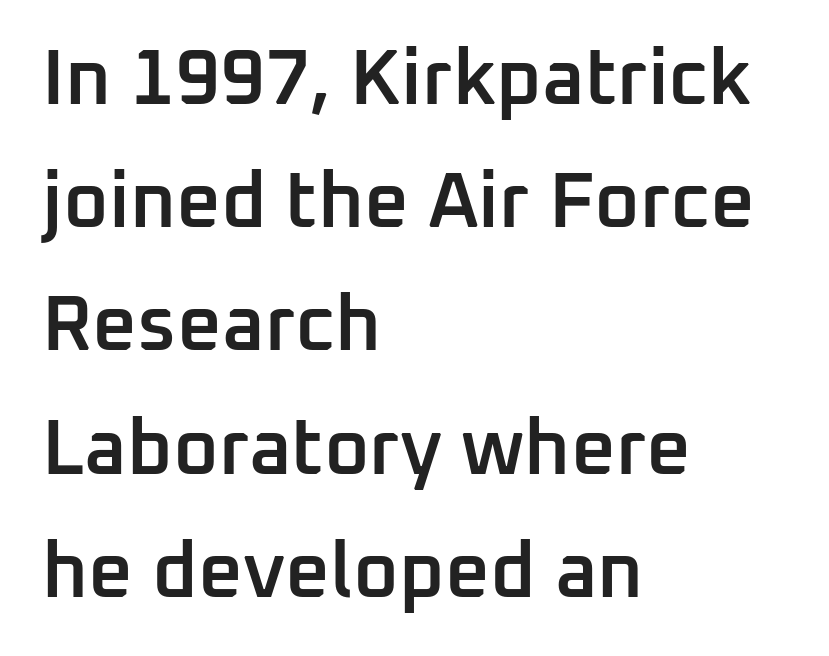
The glyphs in this specimen are sans serif. A typesetter would call this proportional, since set widths differ per character. Is there much room between lines? A standard amount, neither cramped nor airy. The space beneath each line is pristine and unruled. The rendering uses a semibold face; strokes are thickened but not to full bold. A student would call this left alignment; a typographer would say flush left, rag right.
